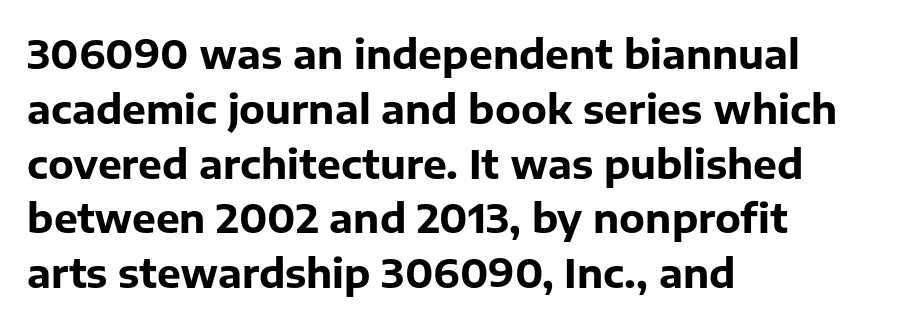
The image shows 40 px bold sans-serif type, upright; set left-aligned, normal line spacing (1.37x), normal letter spacing, not underlined; low stroke contrast and a medium x-height.
